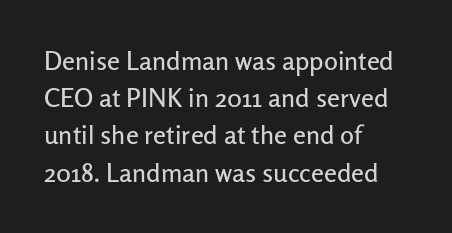
{"italic": "no", "underline": "no", "align": "left", "line_spacing": "normal", "line_spacing_ratio": 1.43, "letter_spacing": "normal", "letter_spacing_em": 0.0, "glyph_px": 26}
